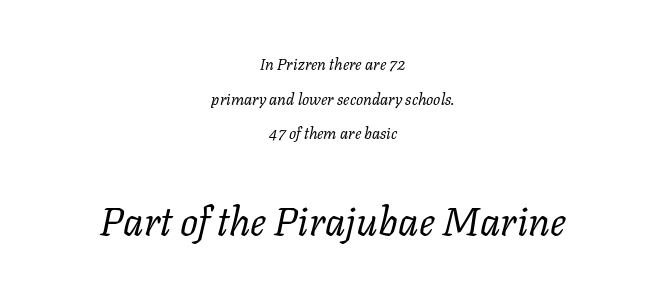
Q: Is the text bold? A: No.
Q: Is the text italic (slanted)? A: Yes, it leans right by about 11 degrees.
Q: Is the typeface a serif or a sans-serif typeface? A: Serif.
Q: Is the text underlined? A: No.
Q: How is the paragraph aligned? A: Centered.
Q: Is the spacing between letters normal or unusually wide? A: Normal.
Q: Is the spacing between lines tight, normal or loose? A: Loose.
Q: Which block of text is set in a larger size, the first (top) or the second (bottom)? A: The second (bottom) one.
Q: Width (condensed, normal, or wide)? A: Normal.
Q: Stroke contrast? A: Low.
Q: x-height? A: Medium.
Q: Monospaced? A: No.
